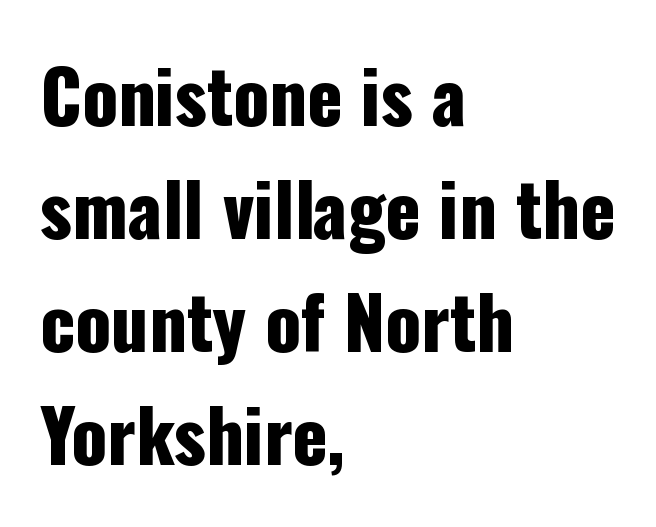
Descender tails drop into unmarked territory. One-word summary of the alignment: left. The type sits square on the baseline with zero lean. Think of a printed novel: that variable character pitch is what you see here. The typeface chosen for these lines omits serifs.
